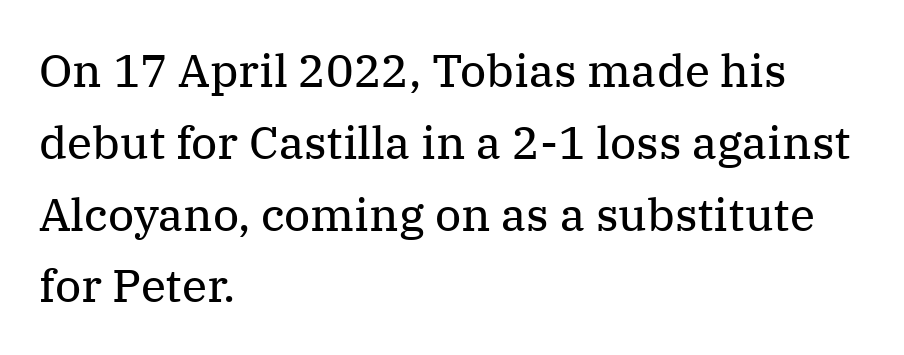
{"serif": "yes", "italic": "no", "bold": "no", "weight": "regular", "width": "normal", "stroke_contrast": "medium", "x_height": "medium", "monospaced": "no", "underline": "no", "align": "left", "line_spacing": "normal", "line_spacing_ratio": 1.56, "letter_spacing": "normal", "letter_spacing_em": 0.0, "glyph_px": 46}
